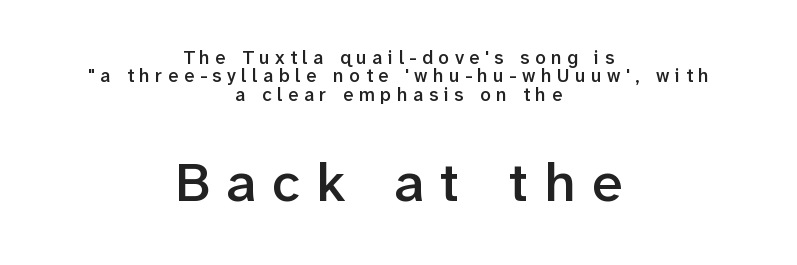
{"serif": "no", "italic": "no", "bold": "semi", "weight": "semibold", "width": "normal", "stroke_contrast": "low", "x_height": "medium", "monospaced": "no", "underline": "no", "align": "center", "line_spacing": "tight", "line_spacing_ratio": 0.97, "letter_spacing": "wide", "letter_spacing_em": 0.29, "larger_block": "second", "size_ratio": 2.95, "glyph_px": 56}
